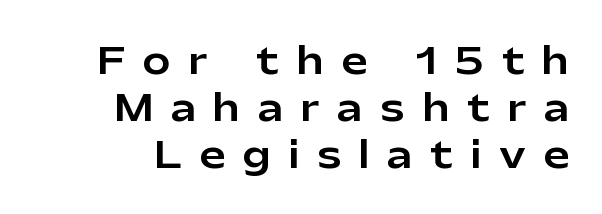
Q: Is the text italic (slanted)? A: No, it is upright.
Q: Is the typeface a serif or a sans-serif typeface? A: Sans-serif.
Q: Is the text underlined? A: No.
Q: How is the paragraph aligned? A: Right-aligned.
Q: Is the spacing between letters normal or unusually wide? A: Unusually wide.
Q: Is the spacing between lines tight, normal or loose? A: Normal.
Q: Width (condensed, normal, or wide)? A: Normal.
Q: Stroke contrast? A: Low.
Q: x-height? A: Medium.
Q: Monospaced? A: No.
